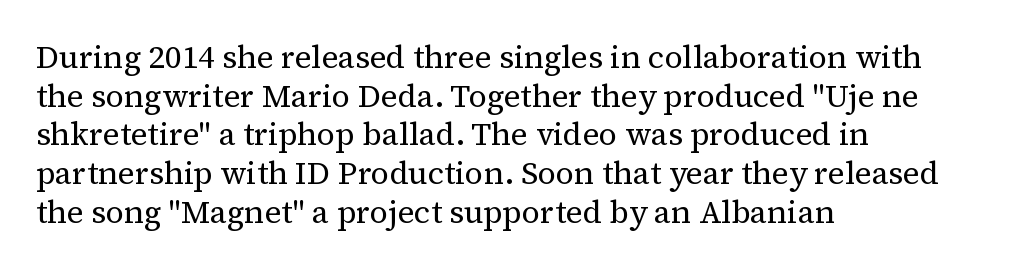
The image shows 32 px regular-weight serif type, upright; set left-aligned, line spacing 1.21x, normal letter spacing, not underlined; medium stroke contrast and a medium x-height.
